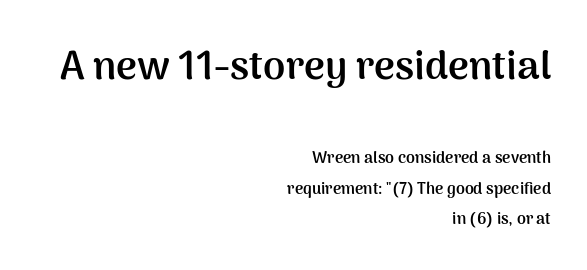
The image shows 40 px semibold sans-serif type, upright; set right-aligned, loose line spacing (1.92x), normal letter spacing, not underlined; the first (top) block is 2.5x larger; medium stroke contrast and a medium x-height.
